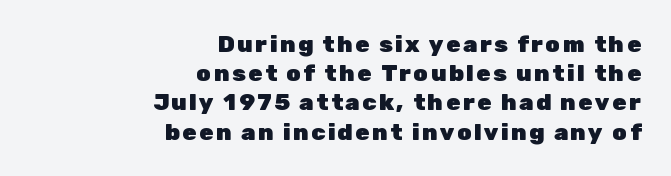
{"italic": "no", "bold": "yes", "underline": "no", "align": "right", "line_spacing": "normal", "line_spacing_ratio": 1.27, "glyph_px": 23}
